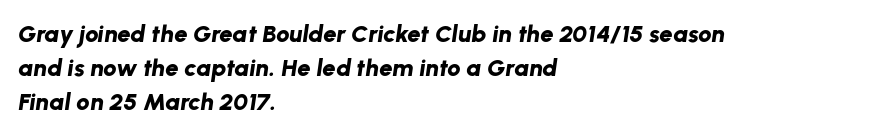
Q: Is the text bold? A: Yes.
Q: Is the text italic (slanted)? A: Yes, it leans right by about 8 degrees.
Q: Is the text underlined? A: No.
Q: How is the paragraph aligned? A: Left-aligned.
Q: Is the spacing between letters normal or unusually wide? A: Normal.
Q: Is the spacing between lines tight, normal or loose? A: Normal.
